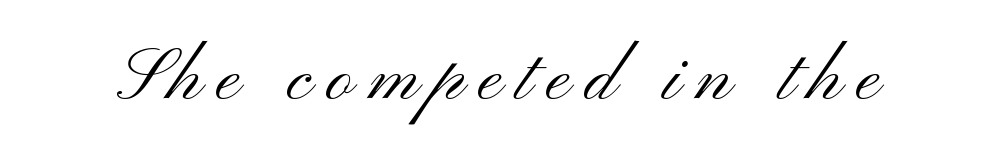
Q: Is the text bold? A: No.
Q: Is the text italic (slanted)? A: Yes.
Q: Is the typeface a serif or a sans-serif typeface? A: Sans-serif.
Q: Is the text underlined? A: No.
Q: Is the spacing between letters normal or unusually wide? A: Unusually wide.
Q: Width (condensed, normal, or wide)? A: Wide.
Q: Stroke contrast? A: Medium.
Q: x-height? A: Small.
Q: Monospaced? A: No.
